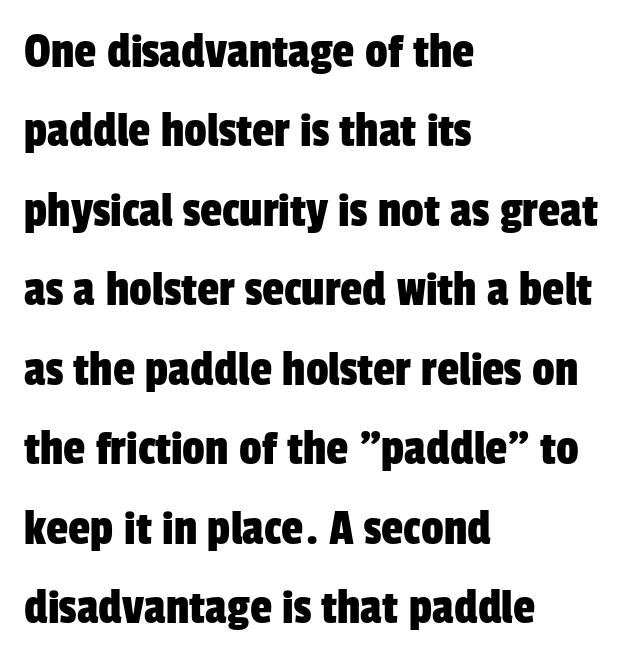
Q: Is the typeface a serif or a sans-serif typeface? A: Sans-serif.
Q: Is the text underlined? A: No.
Q: How is the paragraph aligned? A: Left-aligned.
Q: Is the spacing between letters normal or unusually wide? A: Normal.
Q: Is the spacing between lines tight, normal or loose? A: Normal.
Q: Width (condensed, normal, or wide)? A: Condensed.
Q: Stroke contrast? A: Low.
Q: x-height? A: Medium.
Q: Monospaced? A: No.
